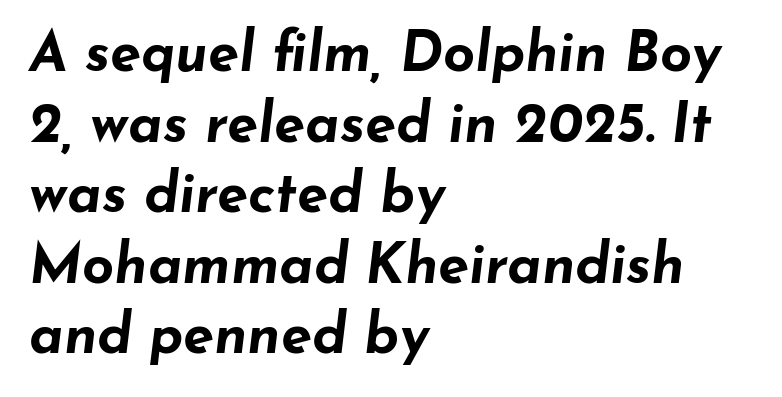
{"italic": "yes", "lean": "right", "slant_degrees": 7, "bold": "yes", "weight": "bold", "width": "wide", "stroke_contrast": "low", "x_height": "small", "monospaced": "no", "underline": "no", "align": "left", "line_spacing": "normal", "line_spacing_ratio": 1.26, "letter_spacing": "normal", "letter_spacing_em": 0.0, "glyph_px": 56}
